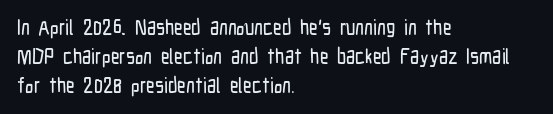
{"italic": "no", "underline": "no", "align": "left", "line_spacing": "normal", "line_spacing_ratio": 1.38, "letter_spacing": "normal", "letter_spacing_em": 0.0, "glyph_px": 21}
